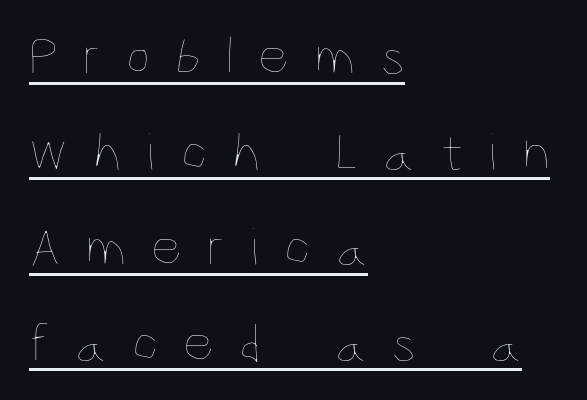
{"italic": "no", "bold": "no", "weight": "thin", "width": "condensed", "stroke_contrast": "low", "x_height": "large", "monospaced": "no", "underline": "yes", "align": "left", "line_spacing_ratio": 1.77, "letter_spacing": "wide", "letter_spacing_em": 0.46, "glyph_px": 54}
